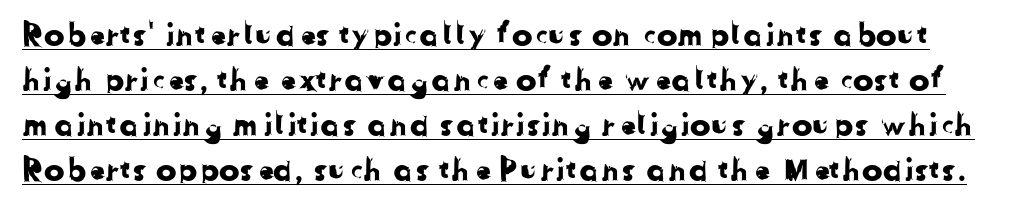
Does the type have serifs? No, each stem ends abruptly. Here the glyphs are tracked normally, forming tight word shapes. Is there an underline? Yes — a line sits under the letters. Normally led — the rows are evenly, conventionally spaced. Each letter keeps its own natural width here, so spacing adapts to shape.
